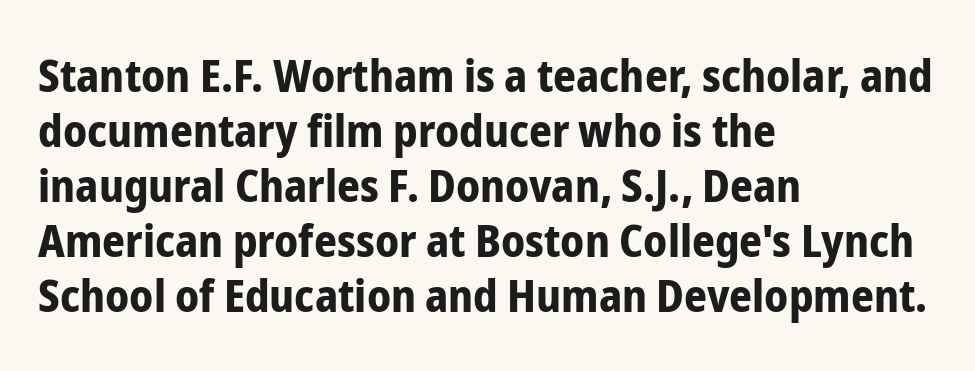
The image shows 45 px bold, condensed sans-serif type, upright; set left-aligned, line spacing 1.22x, normal letter spacing, not underlined; low stroke contrast and a medium x-height.
